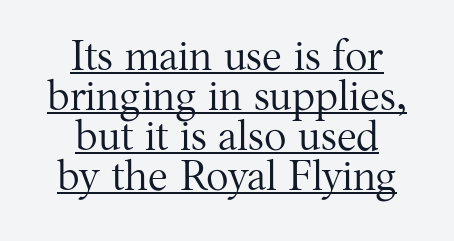
{"serif": "yes", "italic": "no", "bold": "no", "weight": "regular", "width": "normal", "stroke_contrast": "medium", "x_height": "medium", "monospaced": "no", "underline": "yes", "align": "center", "line_spacing": "tight", "line_spacing_ratio": 0.95, "letter_spacing": "normal", "letter_spacing_em": 0.0, "glyph_px": 42}
